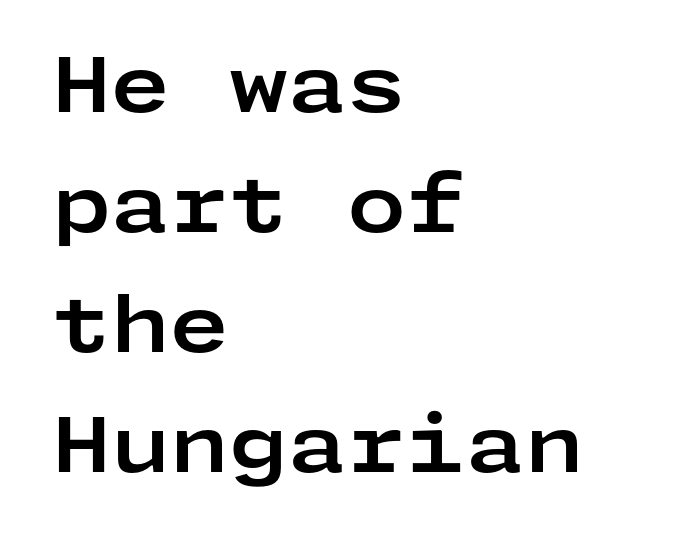
{"serif": "no", "italic": "no", "bold": "yes", "weight": "bold", "width": "wide", "stroke_contrast": "low", "x_height": "medium", "underline": "no", "align": "left", "line_spacing": "normal", "line_spacing_ratio": 1.58, "letter_spacing": "normal", "letter_spacing_em": 0.0, "glyph_px": 76}
